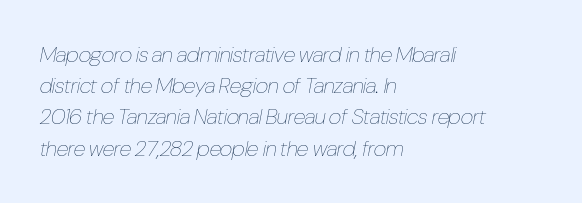
{"italic": "yes", "lean": "right", "slant_degrees": 10, "bold": "no", "underline": "no", "align": "left", "line_spacing": "normal", "line_spacing_ratio": 1.42, "letter_spacing": "normal", "letter_spacing_em": 0.0, "glyph_px": 22}
